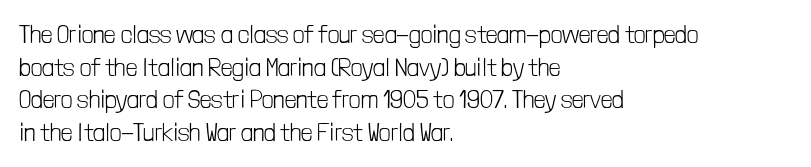
The image shows 25 px text type, upright; set left-aligned, normal line spacing (1.31x), normal letter spacing, not underlined.
